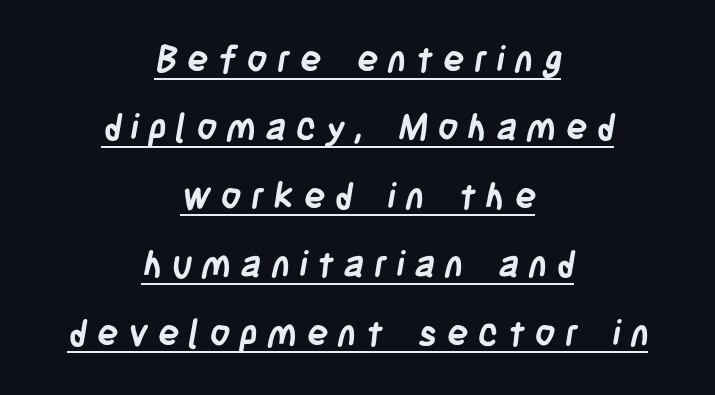
The image shows 36 px semibold, condensed sans-serif type; set centered, loose line spacing (1.9x), unusually wide letter spacing (+0.26 em), underlined; low stroke contrast and a large x-height.
